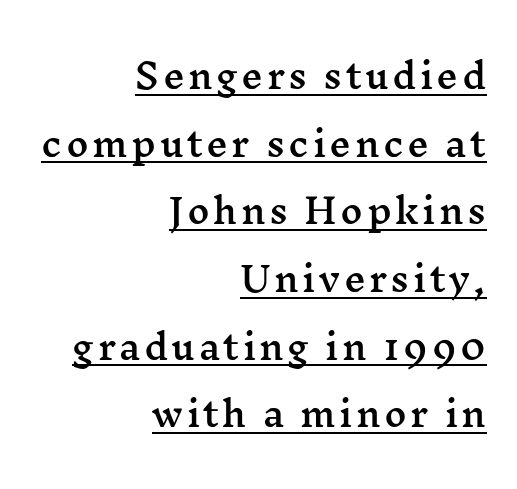
The image shows 34 px wide serif type, upright; set right-aligned, loose line spacing (1.99x), underlined; medium stroke contrast and a medium x-height.
